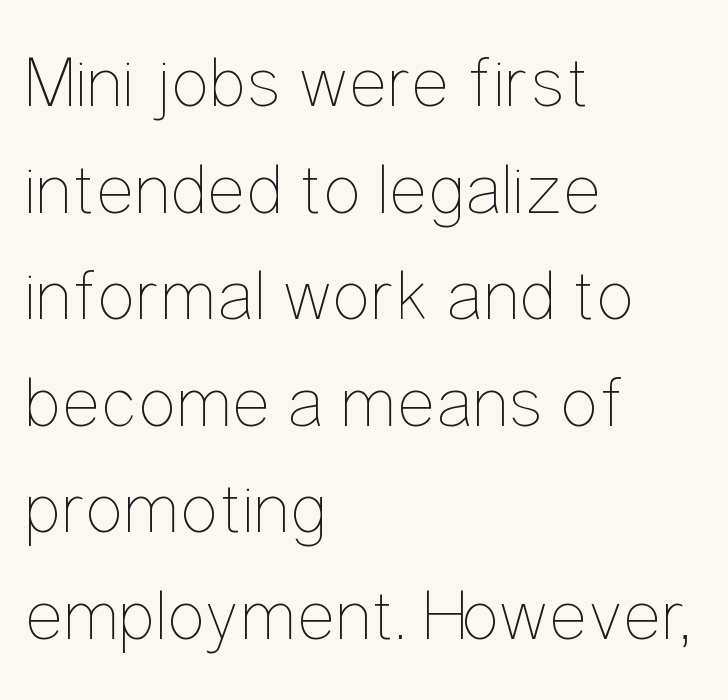
The image shows 73 px thin, condensed type, upright; set left-aligned, normal line spacing (1.46x), normal letter spacing, not underlined; low stroke contrast and a medium x-height.
